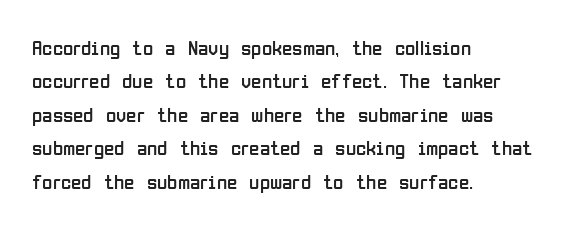
How would I describe the line gaps? Plain and ordinary. Weight: in the light-to-regular range. The type is set solid horizontally, with unmodified tracking. The lines are quadded left.
